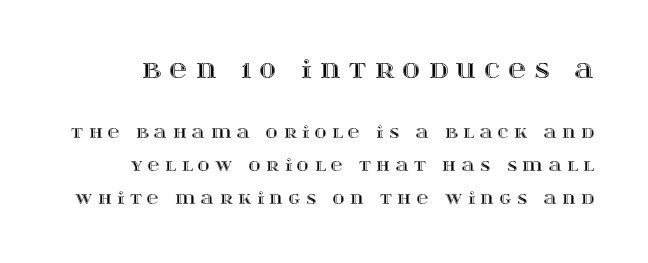
{"italic": "no", "underline": "no", "line_spacing": "loose", "line_spacing_ratio": 2.05, "letter_spacing": "wide", "letter_spacing_em": 0.36, "larger_block": "first", "size_ratio": 1.5, "glyph_px": 24}
